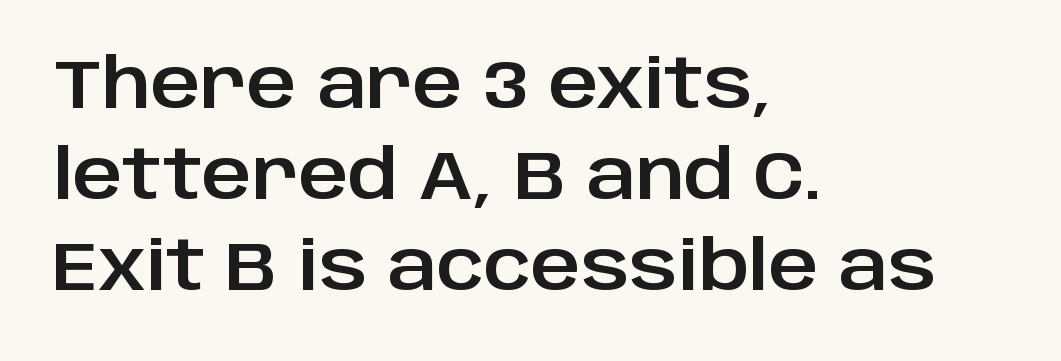
The image shows 68 px sans-serif type, upright; set left-aligned, normal line spacing (1.34x), normal letter spacing, not underlined; low stroke contrast and a large x-height.
